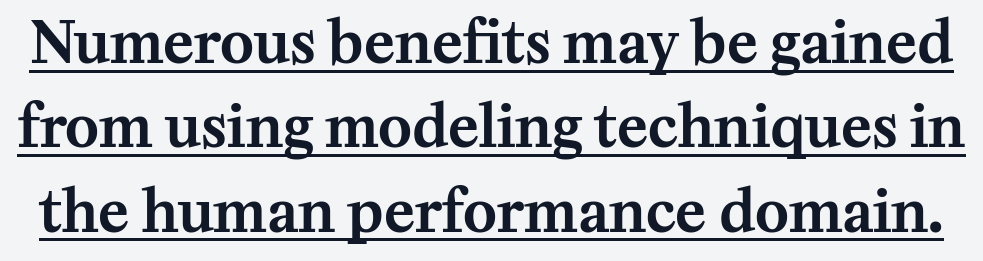
The image shows 57 px serif type, upright; set normal line spacing (1.48x), normal letter spacing, underlined; medium stroke contrast and a medium x-height.
